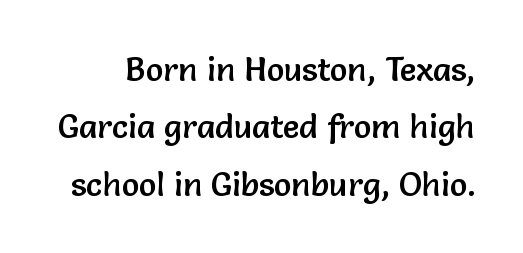
The foot of each line stays bare and open. Standard letterfit; no display-style spreading of the glyphs. Characters remain perfectly vertical along every line. Does the type have serifs? No, each stem ends abruptly. Proportional: the letters do not fall into vertical columns.
